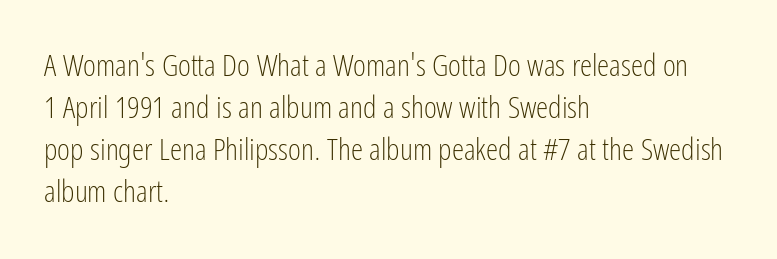
The image shows 31 px light, condensed sans-serif type, upright; set left-aligned, normal line spacing (1.36x), normal letter spacing, not underlined; low stroke contrast and a medium x-height.
